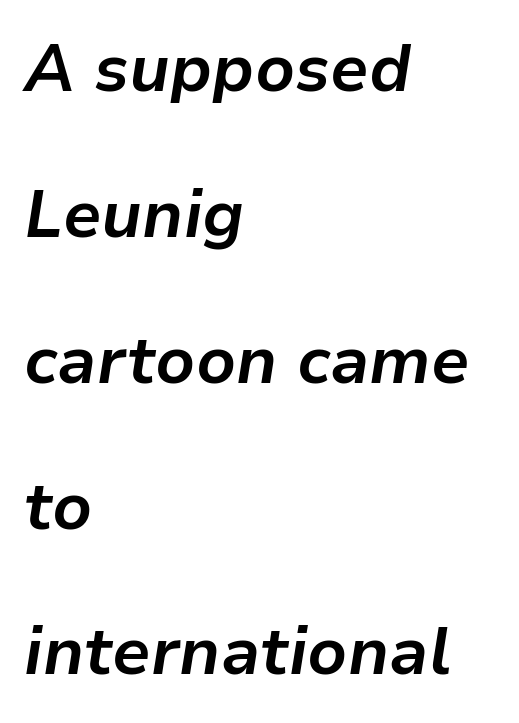
The image shows 66 px bold type, italic (leaning right); set left-aligned, loose line spacing (2.21x), normal letter spacing, not underlined; low stroke contrast and a medium x-height.
